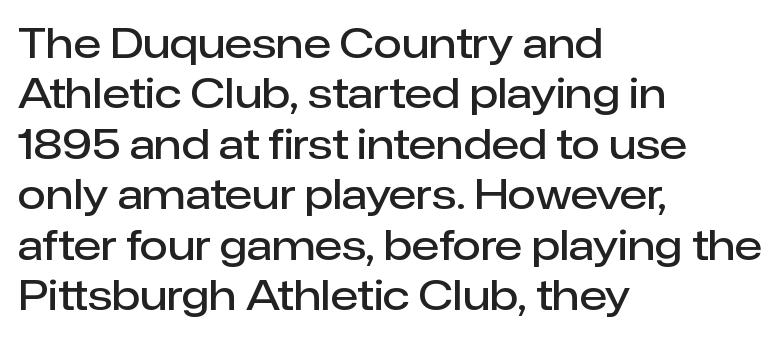
Varying glyph widths throughout — classic text-font behaviour. A somewhat darkened texture: the type is semibold rather than bold. Underlining? Definitely not there. Posture: straight, roman, zero tilt. Casual observation: everything's shoved over to the left.
